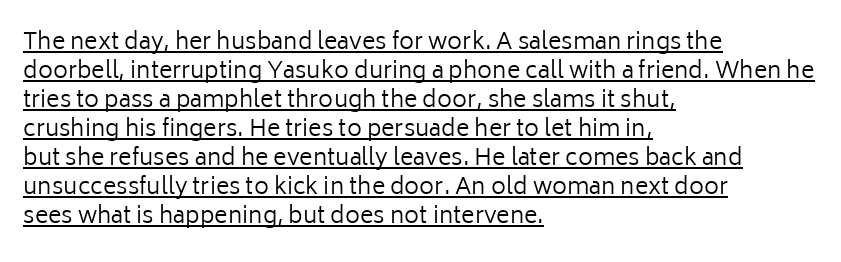
A roman cut, with each character standing at attention. The gaps between neighbouring characters are ordinary and unremarkable. These lines sit exactly where default settings would place them. Is the block centered? No — it sits flush against the left margin. Is the stroke heavy? The answer is a plain regular-or-lighter. A rule runs beneath these lines of type.
